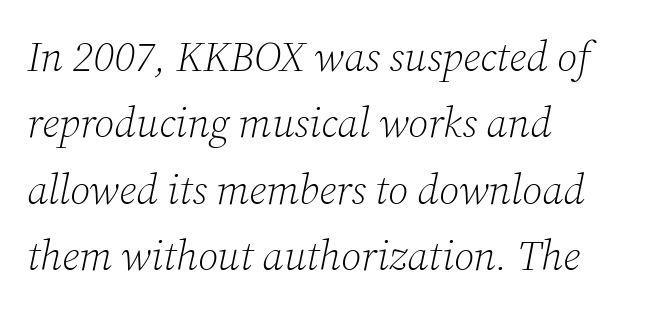
{"serif": "yes", "italic": "yes", "lean": "right", "slant_degrees": 12, "bold": "no", "weight": "light", "width": "normal", "stroke_contrast": "low", "x_height": "medium", "monospaced": "no", "underline": "no", "align": "left", "line_spacing": "normal", "line_spacing_ratio": 1.58, "letter_spacing": "normal", "letter_spacing_em": 0.0, "glyph_px": 42}
